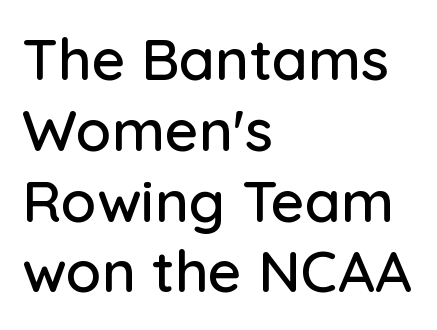
{"serif": "no", "italic": "no", "width": "normal", "stroke_contrast": "low", "x_height": "medium", "monospaced": "no", "underline": "no", "align": "left", "line_spacing_ratio": 1.22, "letter_spacing": "normal", "letter_spacing_em": 0.0, "glyph_px": 58}
